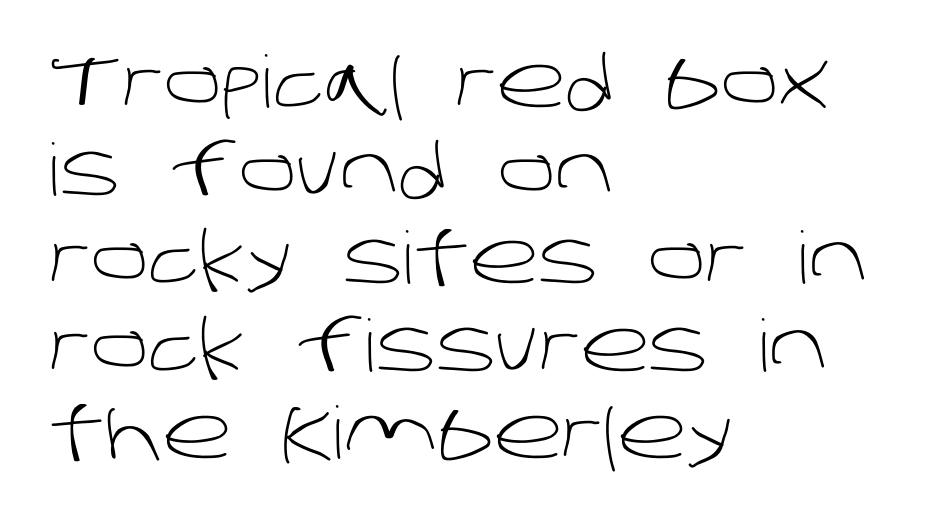
The image shows 72 px light sans-serif type; set left-aligned, line spacing 1.22x, normal letter spacing, not underlined; low stroke contrast and a large x-height.
